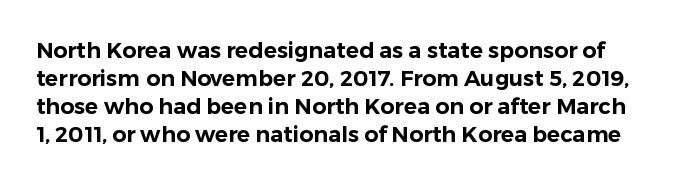
The image shows 22 px text type, upright; set normal line spacing (1.27x), normal letter spacing, not underlined.
